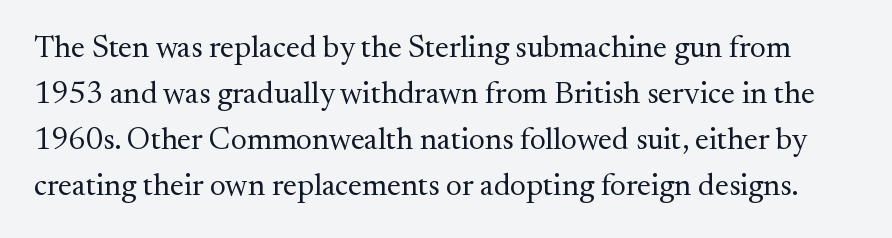
If you measured baseline to baseline, you'd find a middling distance. In terms of letterform style, serifs are clearly present. When letters stand straight like this, we call the style roman or upright. Proportional: the letters do not fall into vertical columns.
